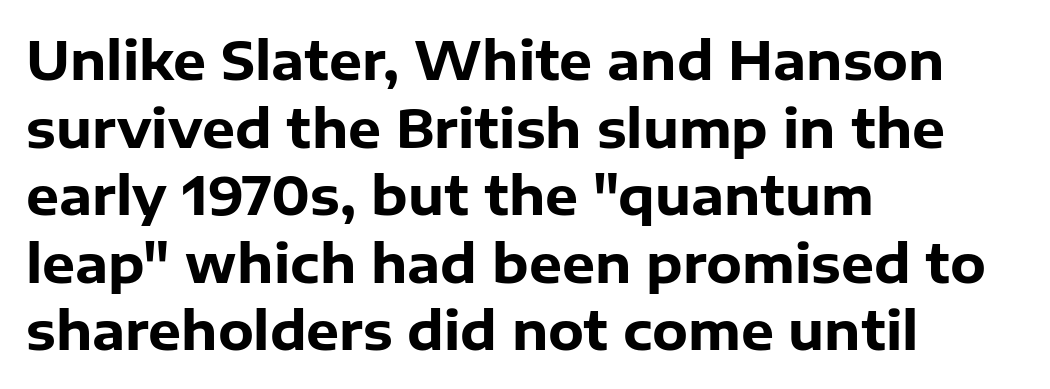
The image shows 52 px heavy sans-serif type, upright; set left-aligned, normal line spacing (1.3x), normal letter spacing, not underlined; low stroke contrast and a medium x-height.
